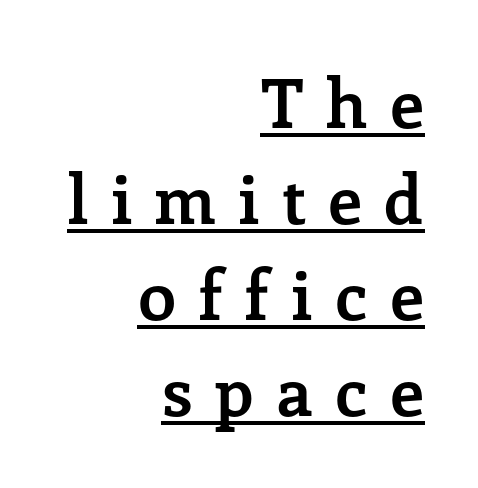
Q: Is the text bold? A: Yes.
Q: Is the text italic (slanted)? A: No, it is upright.
Q: Is the typeface a serif or a sans-serif typeface? A: Serif.
Q: Is the text underlined? A: Yes.
Q: How is the paragraph aligned? A: Right-aligned.
Q: Is the spacing between letters normal or unusually wide? A: Unusually wide.
Q: Is the spacing between lines tight, normal or loose? A: Normal.
Q: Width (condensed, normal, or wide)? A: Normal.
Q: Stroke contrast? A: Low.
Q: x-height? A: Medium.
Q: Monospaced? A: No.
